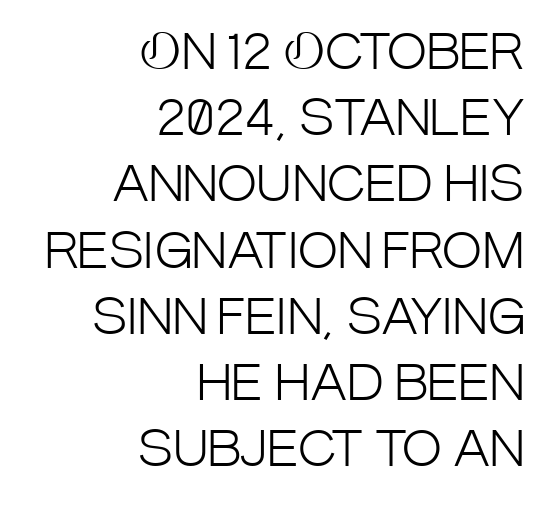
The image shows 48 px light, condensed sans-serif type, upright; set right-aligned, normal line spacing (1.38x), normal letter spacing, not underlined; low stroke contrast and a large x-height.
